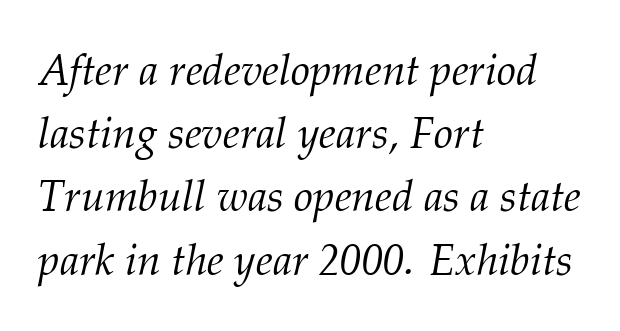
The image shows 43 px light serif type, italic (leaning right); set left-aligned, normal line spacing (1.47x), normal letter spacing, not underlined; medium stroke contrast and a medium x-height.
